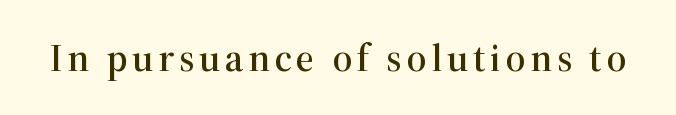
The image shows 39 px serif type, upright; set not underlined; high stroke contrast and a medium x-height.
